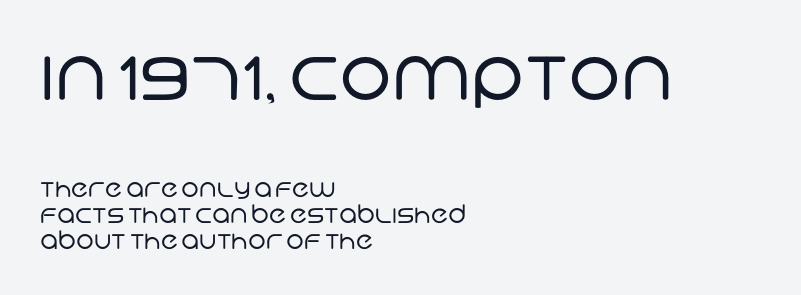
Q: Is the text bold? A: No.
Q: Is the typeface a serif or a sans-serif typeface? A: Sans-serif.
Q: Is the text underlined? A: No.
Q: How is the paragraph aligned? A: Left-aligned.
Q: Is the spacing between letters normal or unusually wide? A: Normal.
Q: Is the spacing between lines tight, normal or loose? A: Tight.
Q: Which block of text is set in a larger size, the first (top) or the second (bottom)? A: The first (top) one.
Q: Width (condensed, normal, or wide)? A: Normal.
Q: Stroke contrast? A: Low.
Q: x-height? A: Large.
Q: Monospaced? A: No.
